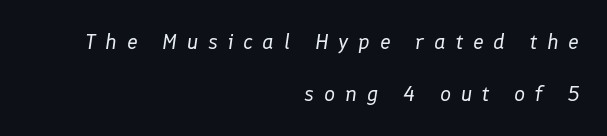
Q: Is the text bold? A: No.
Q: Is the text italic (slanted)? A: Yes, it leans right by about 8 degrees.
Q: Is the text underlined? A: No.
Q: How is the paragraph aligned? A: Right-aligned.
Q: Is the spacing between letters normal or unusually wide? A: Unusually wide.
Q: Is the spacing between lines tight, normal or loose? A: Loose.
